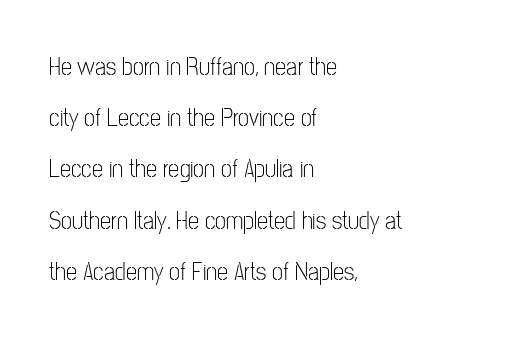
{"italic": "no", "bold": "no", "underline": "no", "align": "left", "line_spacing": "loose", "line_spacing_ratio": 2.05, "letter_spacing": "normal", "letter_spacing_em": 0.0, "glyph_px": 25}
